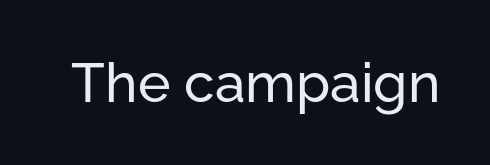
Q: Is the text italic (slanted)? A: No, it is upright.
Q: Is the typeface a serif or a sans-serif typeface? A: Sans-serif.
Q: Is the text underlined? A: No.
Q: Is the spacing between letters normal or unusually wide? A: Normal.
Q: Width (condensed, normal, or wide)? A: Normal.
Q: Stroke contrast? A: Low.
Q: x-height? A: Medium.
Q: Monospaced? A: No.
